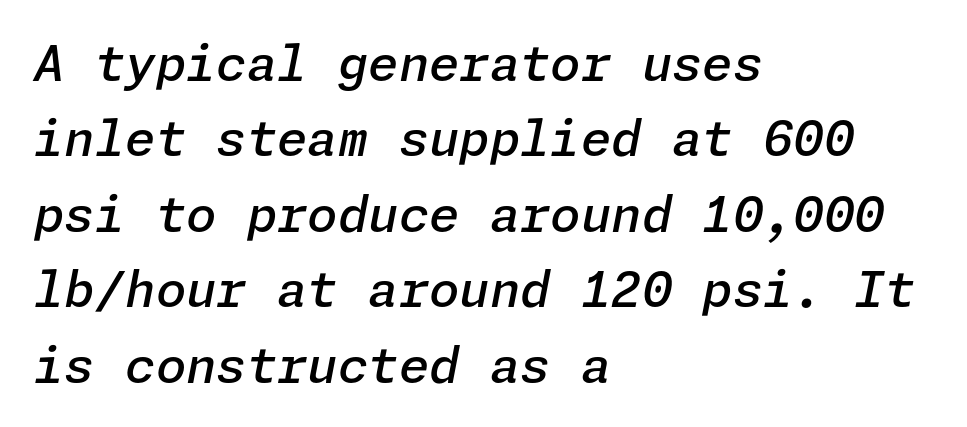
{"italic": "yes", "lean": "right", "slant_degrees": 11, "bold": "semi", "weight": "semibold", "width": "normal", "stroke_contrast": "low", "x_height": "medium", "underline": "no", "align": "left", "line_spacing": "normal", "line_spacing_ratio": 1.54, "letter_spacing": "normal", "letter_spacing_em": 0.0, "glyph_px": 49}
